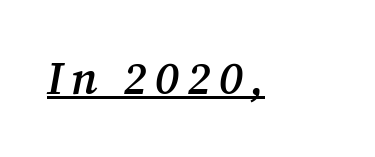
Q: Is the text bold? A: Semi-bold.
Q: Is the text italic (slanted)? A: Yes, it leans right by about 12 degrees.
Q: Is the typeface a serif or a sans-serif typeface? A: Serif.
Q: Is the text underlined? A: Yes.
Q: Width (condensed, normal, or wide)? A: Normal.
Q: Stroke contrast? A: Medium.
Q: x-height? A: Medium.
Q: Monospaced? A: No.
